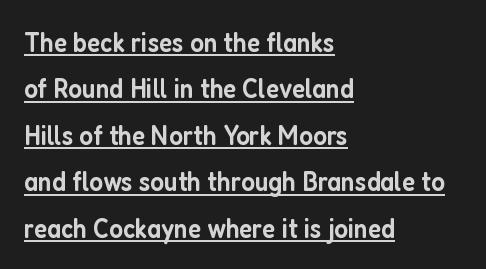
The passage shown is typed in a proportional face where columns would drift. Is there any slant? The stems are plumb. Unlike a traditional serif, this face leaves its strokes unadorned. The sample's only ornament is a line tracing under the words.
